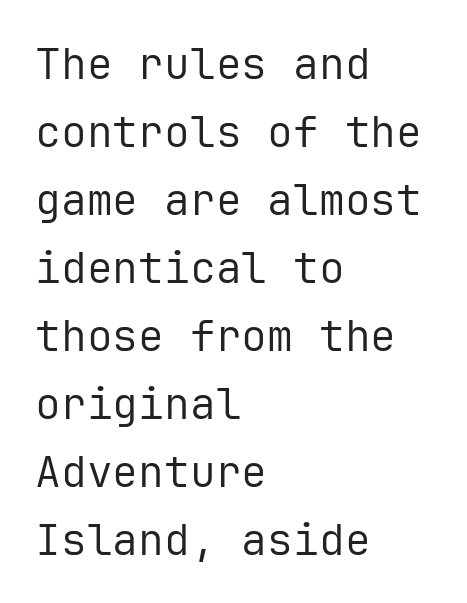
The image shows 43 px regular-weight sans-serif type, upright, monospaced; set left-aligned, normal line spacing (1.58x), normal letter spacing, not underlined; low stroke contrast and a medium x-height.
